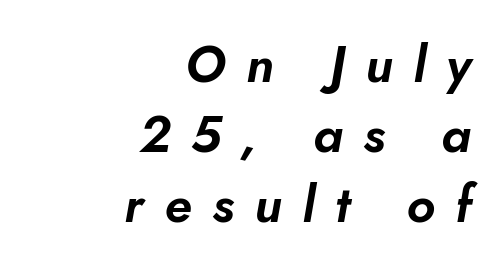
The image shows 51 px text type, italic (leaning right); set right-aligned, normal line spacing (1.37x), unusually wide letter spacing (+0.4 em), not underlined; low stroke contrast and a small x-height.
